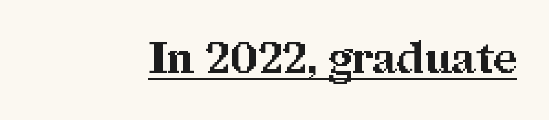
Q: Is the text bold? A: Yes.
Q: Is the text italic (slanted)? A: No, it is upright.
Q: Is the typeface a serif or a sans-serif typeface? A: Serif.
Q: Is the text underlined? A: Yes.
Q: Is the spacing between letters normal or unusually wide? A: Normal.
Q: Width (condensed, normal, or wide)? A: Normal.
Q: Stroke contrast? A: Medium.
Q: x-height? A: Medium.
Q: Monospaced? A: No.
